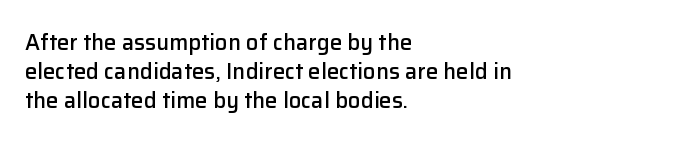
Q: Is the text bold? A: Semi-bold.
Q: Is the text italic (slanted)? A: No, it is upright.
Q: Is the text underlined? A: No.
Q: How is the paragraph aligned? A: Left-aligned.
Q: Is the spacing between letters normal or unusually wide? A: Normal.
Q: Is the spacing between lines tight, normal or loose? A: Normal.
